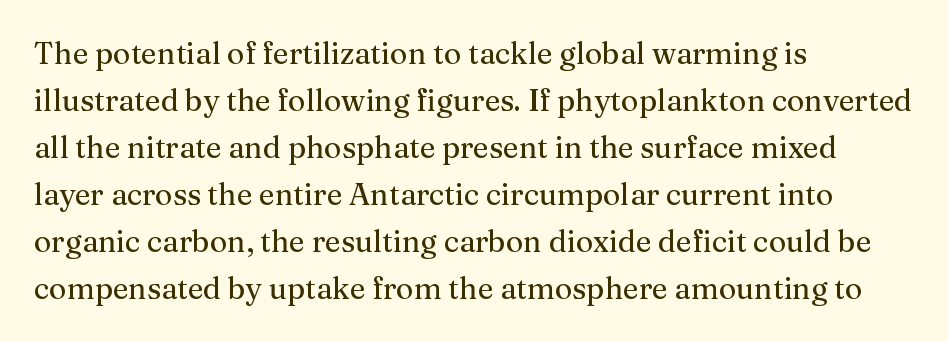
The image shows 30 px serif type, upright; set left-aligned, normal line spacing (1.57x), normal letter spacing, not underlined; medium stroke contrast and a medium x-height.
